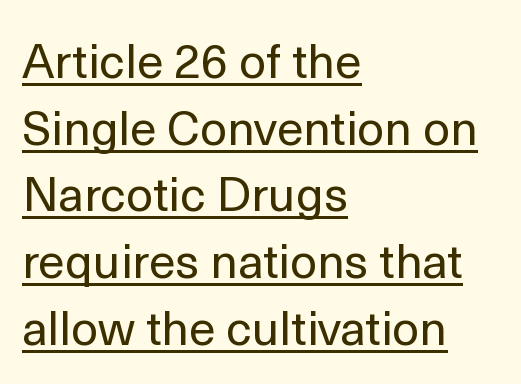
Q: Is the text bold? A: No.
Q: Is the text italic (slanted)? A: No, it is upright.
Q: Is the typeface a serif or a sans-serif typeface? A: Sans-serif.
Q: Is the text underlined? A: Yes.
Q: How is the paragraph aligned? A: Left-aligned.
Q: Is the spacing between letters normal or unusually wide? A: Normal.
Q: Is the spacing between lines tight, normal or loose? A: Normal.
Q: Width (condensed, normal, or wide)? A: Normal.
Q: x-height? A: Medium.
Q: Monospaced? A: No.
